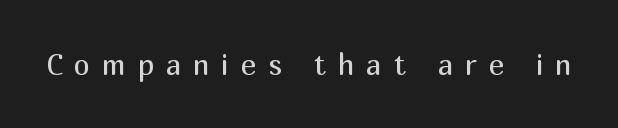
Q: Is the text bold? A: No.
Q: Is the text italic (slanted)? A: No, it is upright.
Q: Is the typeface a serif or a sans-serif typeface? A: Sans-serif.
Q: Is the text underlined? A: No.
Q: Is the spacing between letters normal or unusually wide? A: Unusually wide.
Q: Width (condensed, normal, or wide)? A: Normal.
Q: Stroke contrast? A: Medium.
Q: x-height? A: Medium.
Q: Monospaced? A: No.
